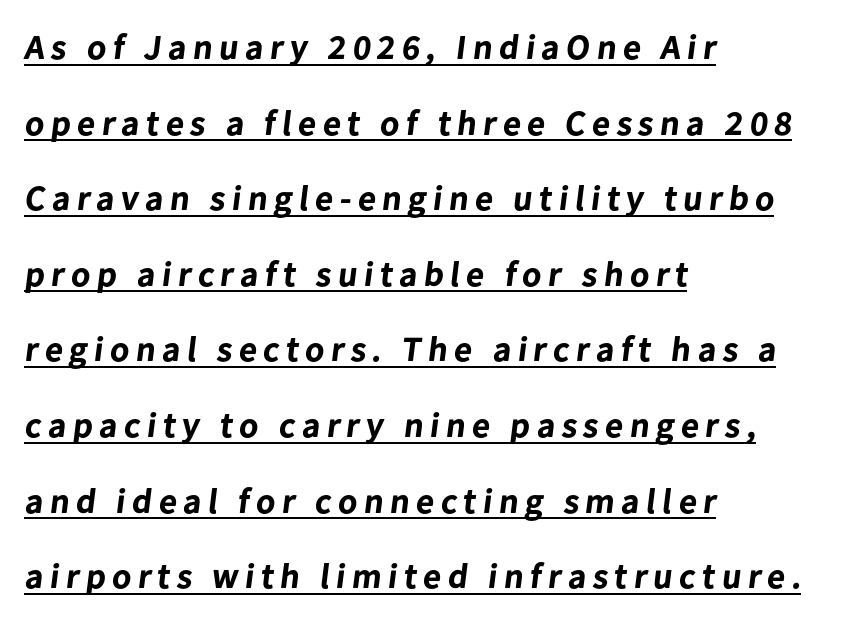
{"serif": "no", "bold": "yes", "weight": "bold", "width": "normal", "stroke_contrast": "low", "x_height": "medium", "monospaced": "no", "underline": "yes", "align": "left", "line_spacing": "loose", "line_spacing_ratio": 2.16, "glyph_px": 35}
